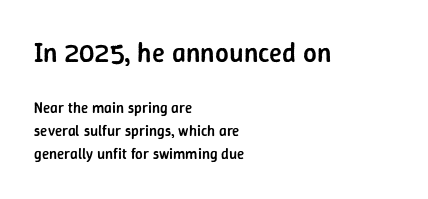
{"italic": "no", "bold": "semi", "underline": "no", "align": "left", "line_spacing": "normal", "line_spacing_ratio": 1.54, "letter_spacing": "normal", "letter_spacing_em": 0.0, "larger_block": "first", "size_ratio": 1.8, "glyph_px": 27}
